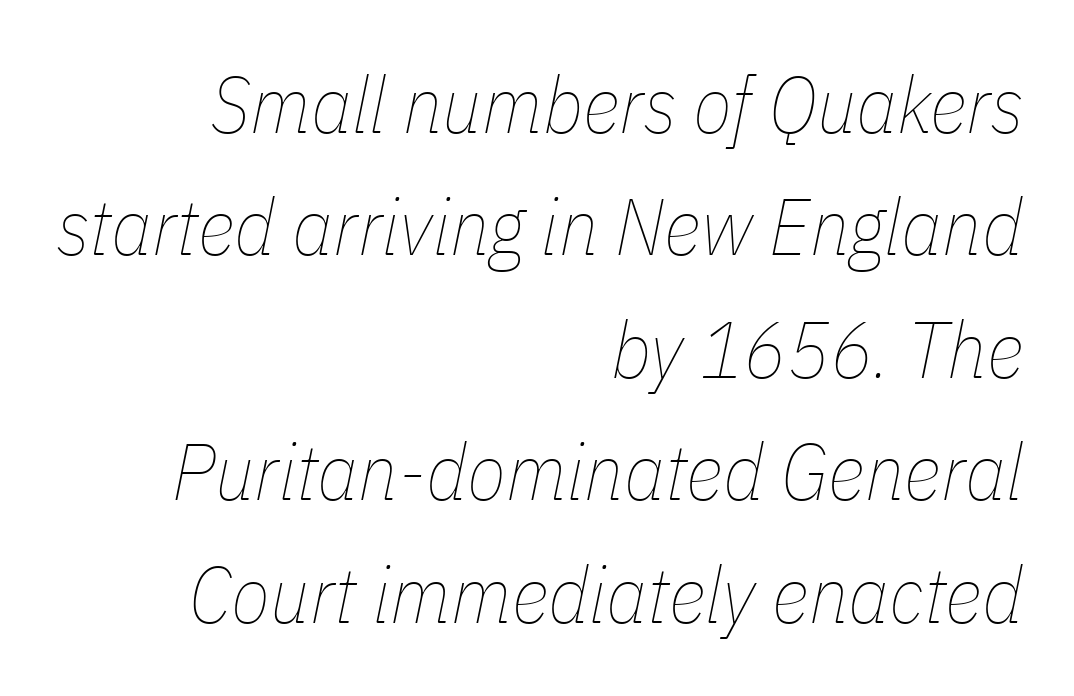
The strokes are not fattened; the text isn't bold. Quick note: interline space is typical. The space directly below the letters is spotless. Is this a fixed-width face? No — the glyphs have proportional, varying widths.
